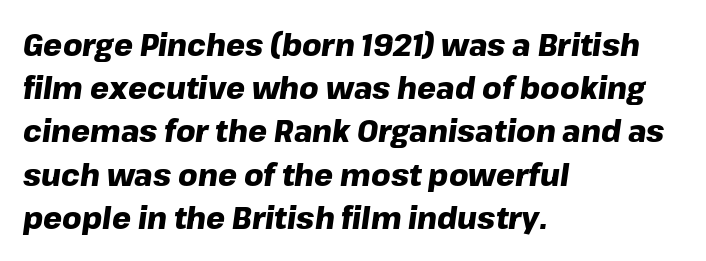
Q: Is the text bold? A: Yes.
Q: Is the text italic (slanted)? A: Yes, it leans right by about 8 degrees.
Q: Is the text underlined? A: No.
Q: How is the paragraph aligned? A: Left-aligned.
Q: Is the spacing between letters normal or unusually wide? A: Normal.
Q: Is the spacing between lines tight, normal or loose? A: Normal.
Q: Width (condensed, normal, or wide)? A: Normal.
Q: Stroke contrast? A: Low.
Q: x-height? A: Medium.
Q: Monospaced? A: No.
